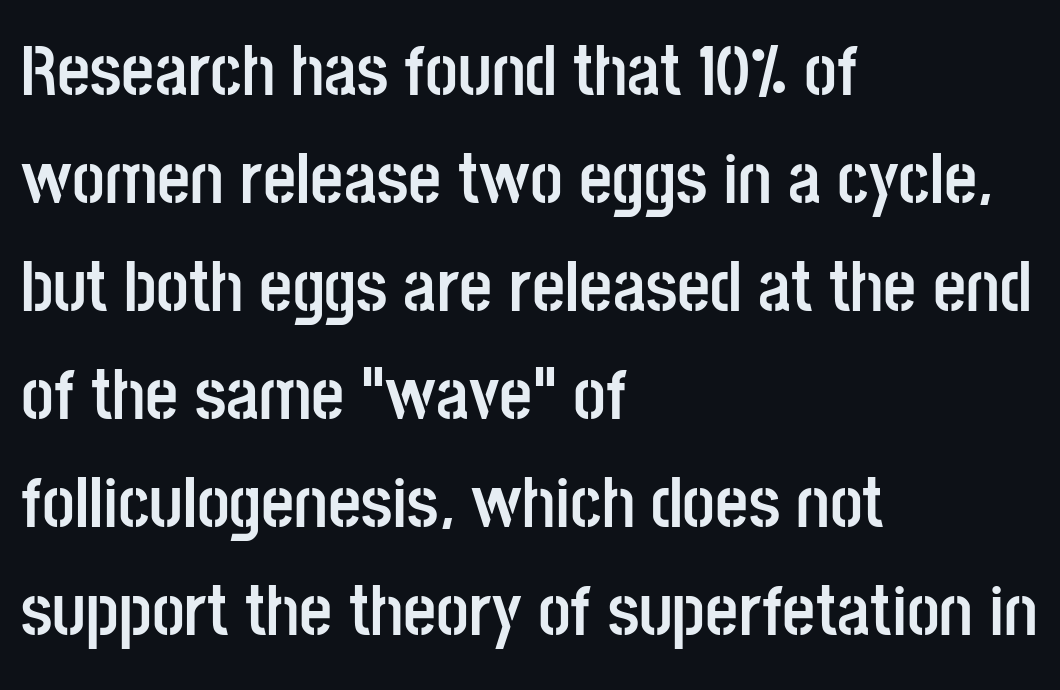
{"serif": "no", "italic": "no", "bold": "yes", "weight": "semibold", "width": "condensed", "stroke_contrast": "low", "x_height": "large", "monospaced": "no", "underline": "no", "align": "left", "line_spacing": "normal", "line_spacing_ratio": 1.5, "letter_spacing": "normal", "letter_spacing_em": 0.0, "glyph_px": 72}
